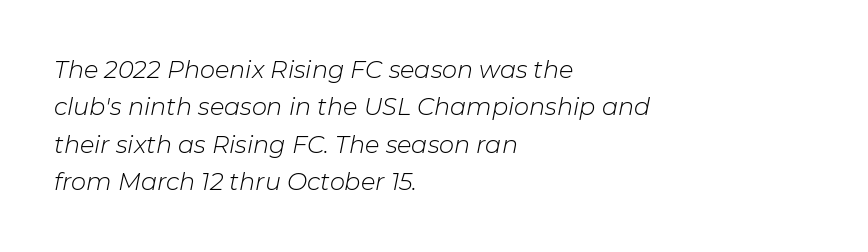
Check the space under the baseline: it is left empty. The leading is moderate, giving the passage an even texture. The glyphs look as if they've been sheared to an angle. Inter-character spacing is left at the font's built-in metrics. The letters look calm and open, with moderate or lighter stems. The lines in this sample share a left origin and differ only in where they stop.
